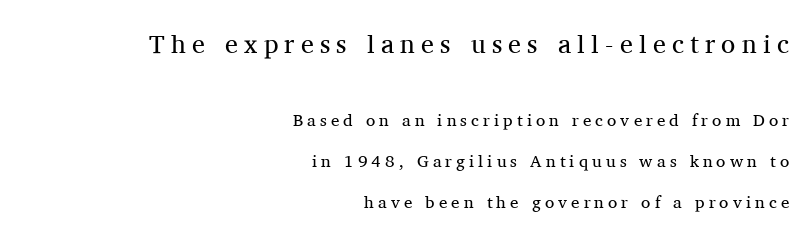
Q: Is the text bold? A: No.
Q: Is the text italic (slanted)? A: No, it is upright.
Q: Is the text underlined? A: No.
Q: How is the paragraph aligned? A: Right-aligned.
Q: Is the spacing between letters normal or unusually wide? A: Unusually wide.
Q: Is the spacing between lines tight, normal or loose? A: Loose.
Q: Which block of text is set in a larger size, the first (top) or the second (bottom)? A: The first (top) one.
